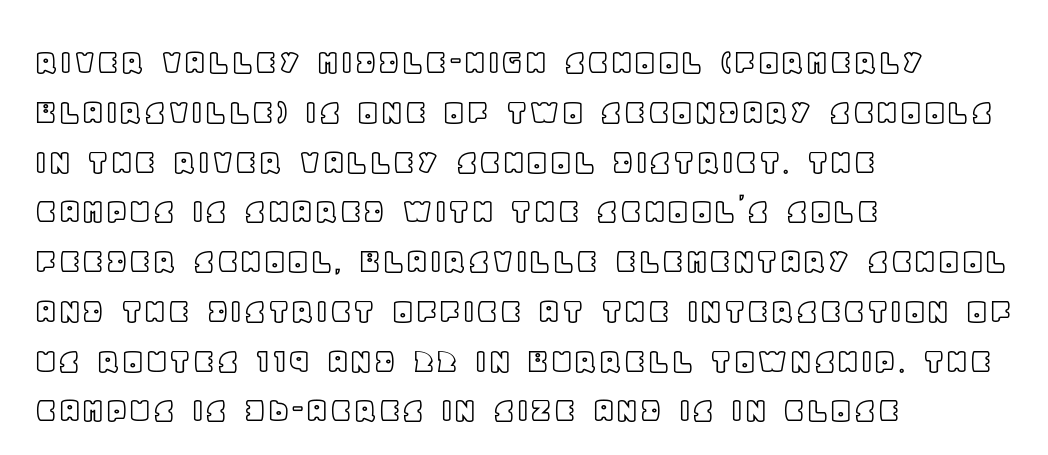
{"italic": "no", "width": "normal", "x_height": "large", "monospaced": "no", "underline": "no", "align": "left", "line_spacing": "normal", "line_spacing_ratio": 1.31, "letter_spacing": "normal", "letter_spacing_em": 0.0, "glyph_px": 38}
